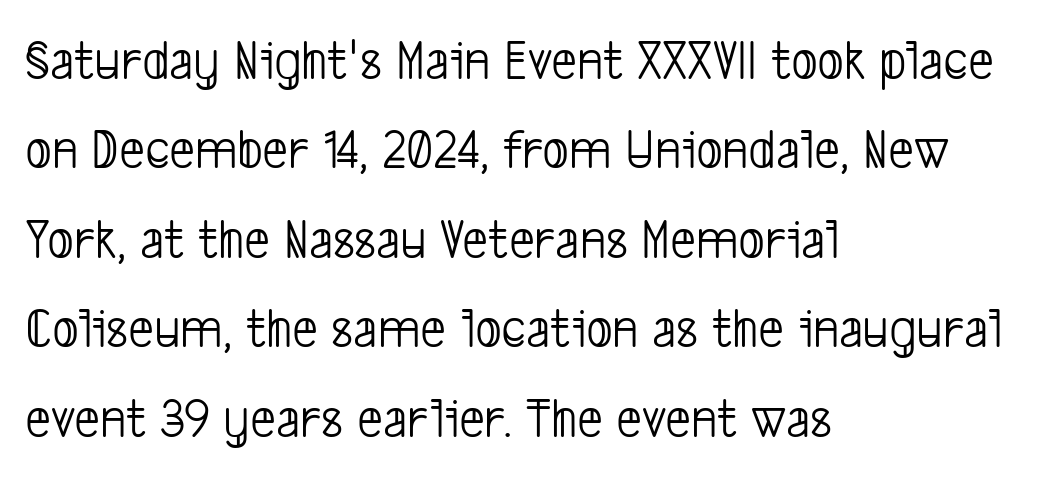
Q: Is the text bold? A: No.
Q: Is the typeface a serif or a sans-serif typeface? A: Sans-serif.
Q: Is the text underlined? A: No.
Q: How is the paragraph aligned? A: Left-aligned.
Q: Is the spacing between letters normal or unusually wide? A: Normal.
Q: Is the spacing between lines tight, normal or loose? A: Normal.
Q: Width (condensed, normal, or wide)? A: Condensed.
Q: Stroke contrast? A: Low.
Q: x-height? A: Medium.
Q: Monospaced? A: No.
